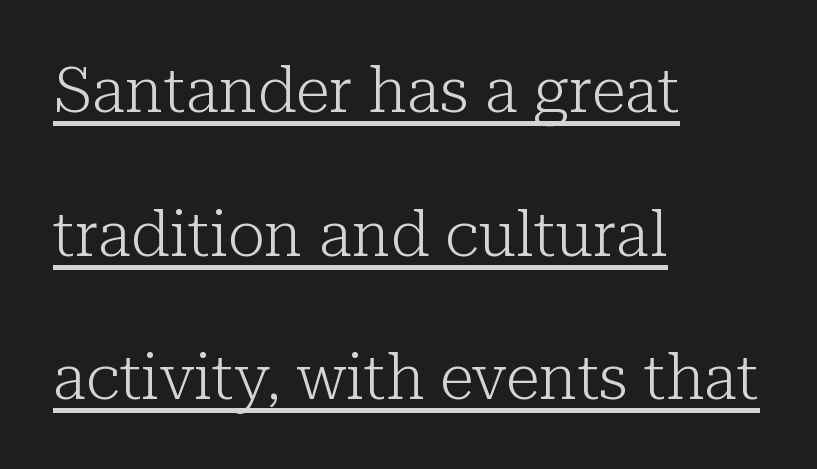
The image shows 63 px light serif type, upright; set left-aligned, loose line spacing (2.28x), normal letter spacing, underlined; low stroke contrast and a medium x-height.
